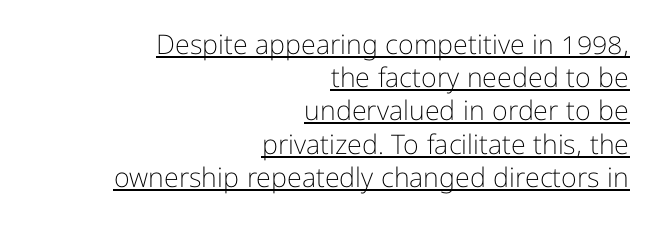
Is there an underline? Yes — a line sits under the letters. Compared with a flush-left layout, this one pins lines to the opposite, right side. Nothing unusual about the tracking: characters are spaced as the font intends. This sample uses an upright cut, with every glyph sitting square on the baseline.
